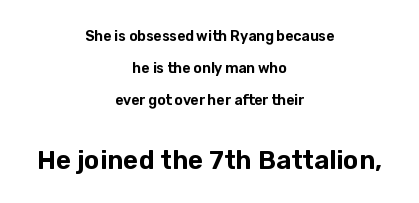
{"italic": "no", "underline": "no", "align": "center", "line_spacing": "loose", "line_spacing_ratio": 2.28, "letter_spacing": "normal", "letter_spacing_em": 0.0, "larger_block": "second", "size_ratio": 1.86, "glyph_px": 26}
